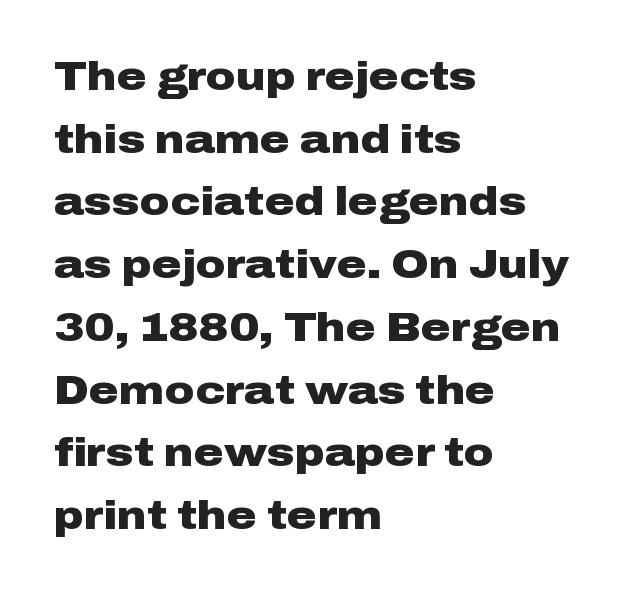
Q: Is the text bold? A: Yes.
Q: Is the text italic (slanted)? A: No, it is upright.
Q: Is the typeface a serif or a sans-serif typeface? A: Sans-serif.
Q: Is the text underlined? A: No.
Q: How is the paragraph aligned? A: Left-aligned.
Q: Is the spacing between letters normal or unusually wide? A: Normal.
Q: Is the spacing between lines tight, normal or loose? A: Normal.
Q: Width (condensed, normal, or wide)? A: Wide.
Q: Stroke contrast? A: Low.
Q: x-height? A: Medium.
Q: Monospaced? A: No.
